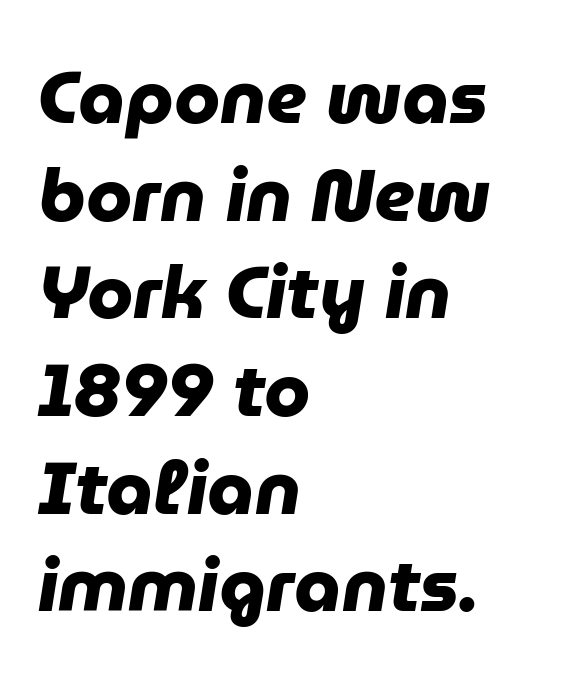
Q: Is the text bold? A: Yes.
Q: Is the typeface a serif or a sans-serif typeface? A: Sans-serif.
Q: Is the text underlined? A: No.
Q: How is the paragraph aligned? A: Left-aligned.
Q: Is the spacing between letters normal or unusually wide? A: Normal.
Q: Is the spacing between lines tight, normal or loose? A: Normal.
Q: Width (condensed, normal, or wide)? A: Normal.
Q: Stroke contrast? A: Low.
Q: x-height? A: Medium.
Q: Monospaced? A: No.
